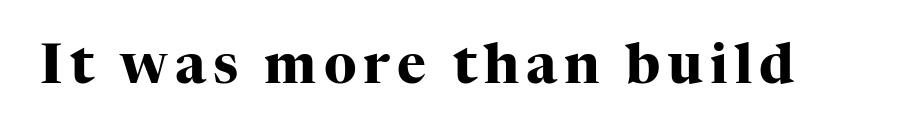
{"serif": "yes", "italic": "no", "bold": "yes", "weight": "heavy", "width": "normal", "stroke_contrast": "high", "x_height": "medium", "monospaced": "no", "underline": "no", "glyph_px": 55}
